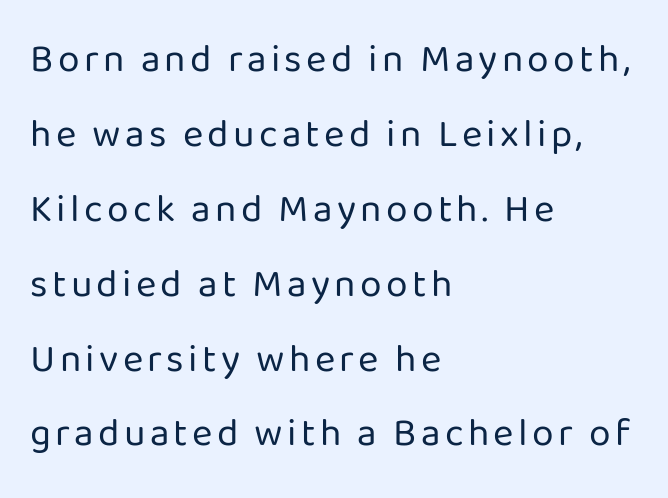
The vertical gap from one line to the next is large. Only glyphs here, with clear space below each row. Do the characters align in a grid? No, the font is proportional. No feet cap the strokes, marking this as sans-serif type. The lettering stays uniformly vertical, giving the passage a roman look.
